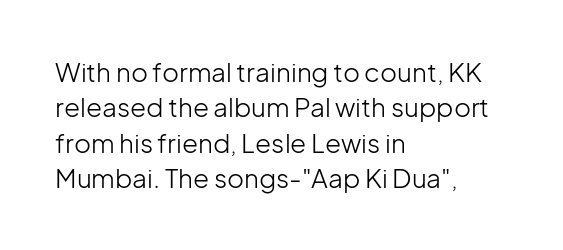
{"italic": "no", "bold": "no", "underline": "no", "align": "left", "line_spacing": "normal", "line_spacing_ratio": 1.36, "letter_spacing": "normal", "letter_spacing_em": 0.0, "glyph_px": 26}
